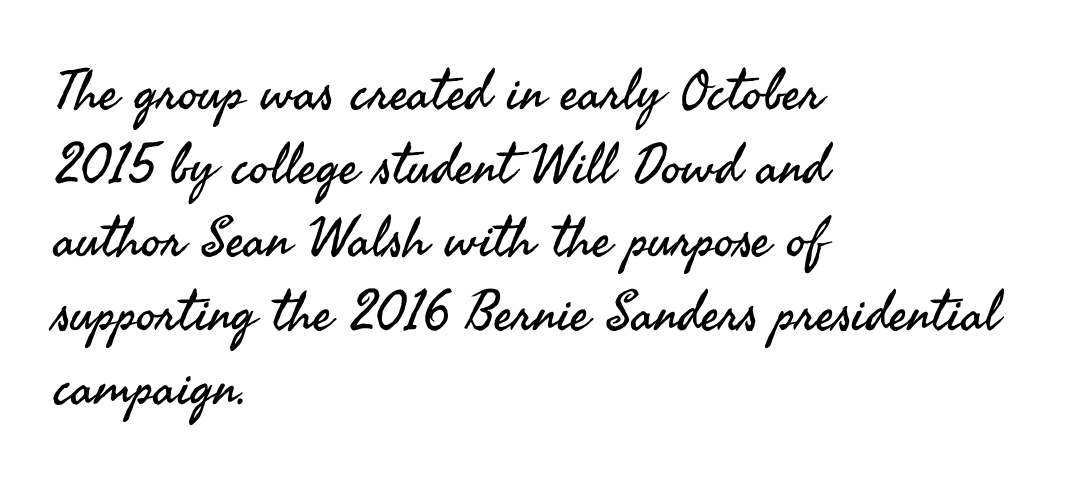
{"serif": "no", "bold": "no", "weight": "regular", "width": "normal", "stroke_contrast": "medium", "x_height": "small", "monospaced": "no", "underline": "no", "align": "left", "line_spacing": "normal", "line_spacing_ratio": 1.34, "letter_spacing": "normal", "letter_spacing_em": 0.0, "glyph_px": 55}
